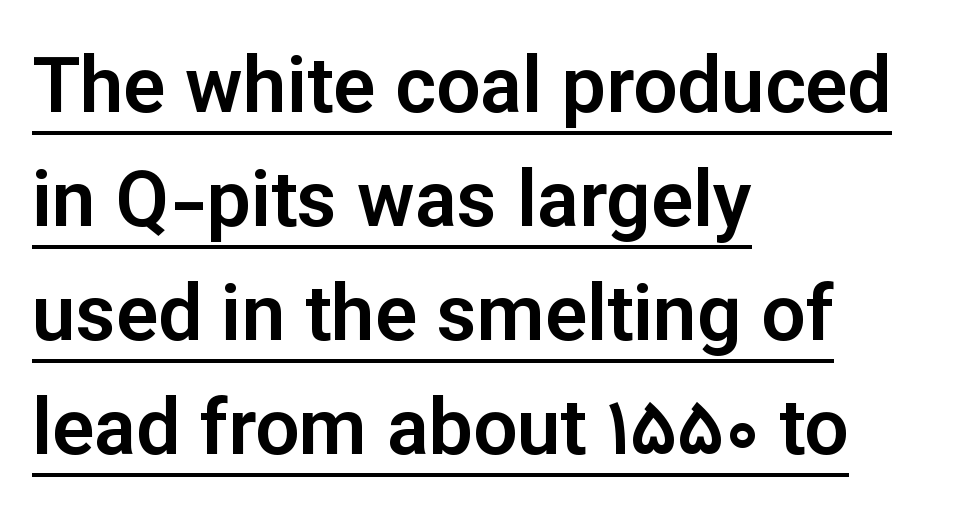
Q: Is the text italic (slanted)? A: No, it is upright.
Q: Is the typeface a serif or a sans-serif typeface? A: Sans-serif.
Q: Is the text underlined? A: Yes.
Q: How is the paragraph aligned? A: Left-aligned.
Q: Is the spacing between letters normal or unusually wide? A: Normal.
Q: Is the spacing between lines tight, normal or loose? A: Normal.
Q: Width (condensed, normal, or wide)? A: Normal.
Q: Stroke contrast? A: Low.
Q: x-height? A: Medium.
Q: Monospaced? A: No.
